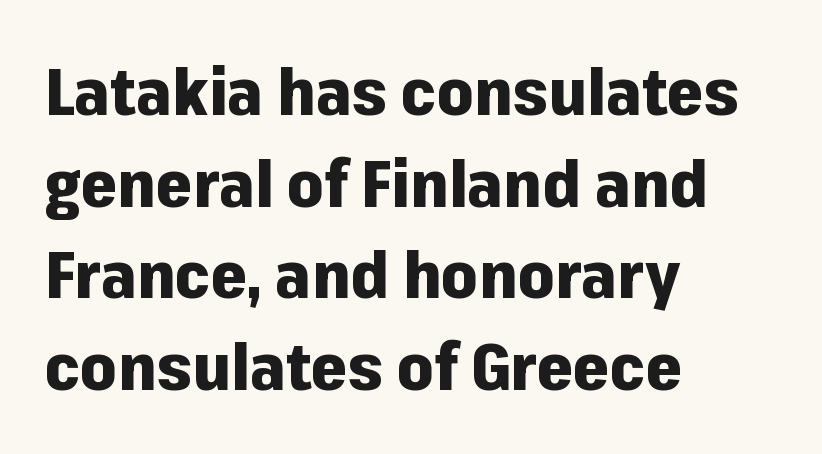
The image shows 65 px heavy sans-serif type, upright; set left-aligned, normal line spacing (1.41x), normal letter spacing, not underlined; low stroke contrast and a medium x-height.
